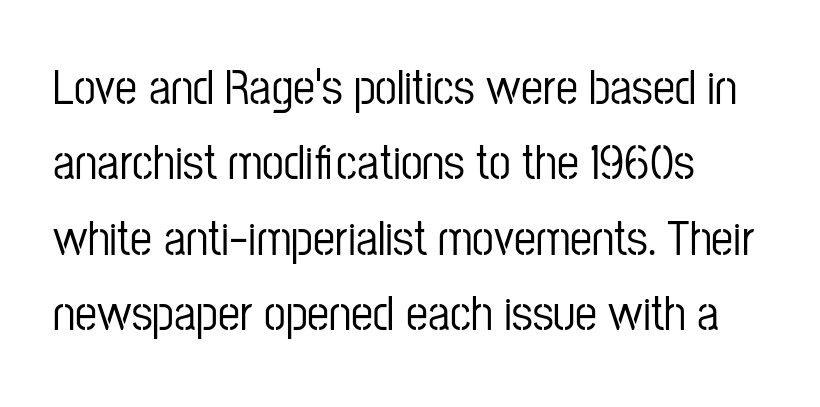
The image shows 49 px condensed sans-serif type, upright; set left-aligned, normal line spacing (1.54x), normal letter spacing, not underlined; low stroke contrast and a medium x-height.
